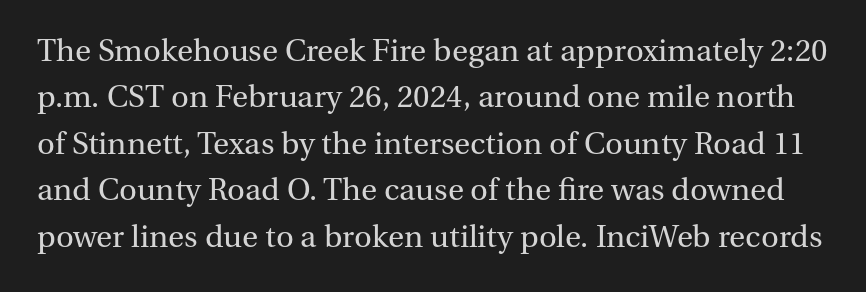
The image shows 31 px regular-weight serif type, upright; set normal line spacing (1.5x), normal letter spacing, not underlined; medium stroke contrast and a medium x-height.
